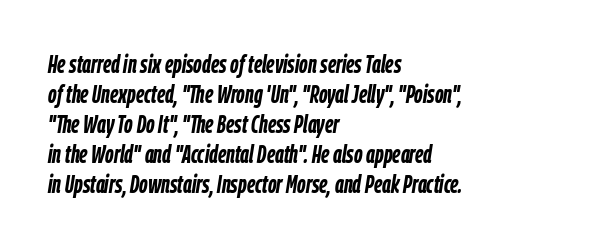
{"italic": "yes", "lean": "right", "slant_degrees": 9, "bold": "yes", "underline": "no", "align": "left", "line_spacing_ratio": 1.2, "letter_spacing": "normal", "letter_spacing_em": 0.0, "glyph_px": 25}
